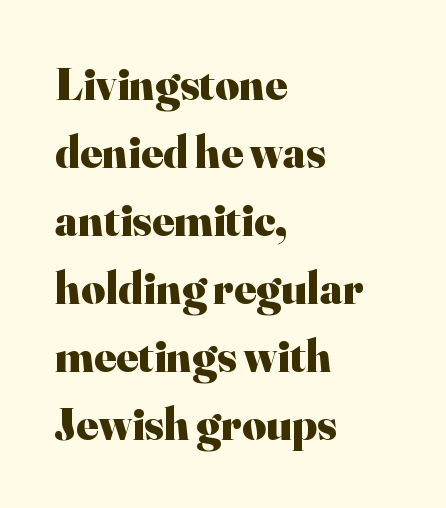
Its strokes are broad and dark, the hallmark of bold type. The glyphs are unaccompanied by any horizontal stroke below them. The face used here is rendered with its standard letterfit. The face used here is proportionally spaced, like ordinary book or web type. Is the block centered? No — it sits flush against the left margin. The font's upright variant was chosen for this text.
